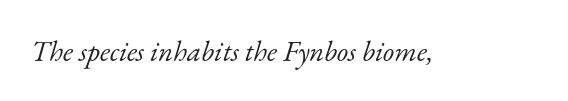
Q: Is the text bold? A: No.
Q: Is the text italic (slanted)? A: Yes, it leans right by about 17 degrees.
Q: Is the typeface a serif or a sans-serif typeface? A: Serif.
Q: Is the text underlined? A: No.
Q: Is the spacing between letters normal or unusually wide? A: Normal.
Q: Width (condensed, normal, or wide)? A: Normal.
Q: Stroke contrast? A: Low.
Q: x-height? A: Small.
Q: Monospaced? A: No.
